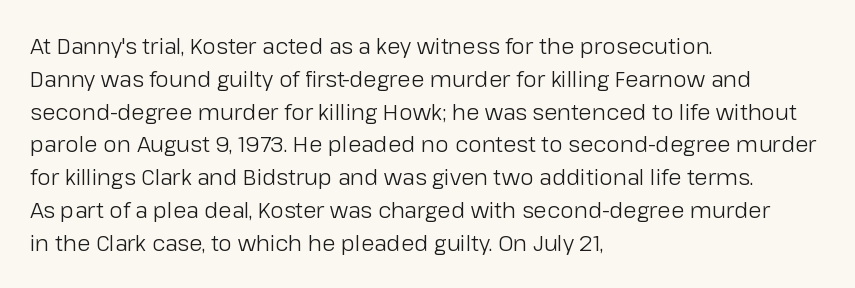
{"italic": "no", "bold": "no", "underline": "no", "align": "left", "line_spacing": "normal", "line_spacing_ratio": 1.49, "letter_spacing": "normal", "letter_spacing_em": 0.0, "glyph_px": 22}
